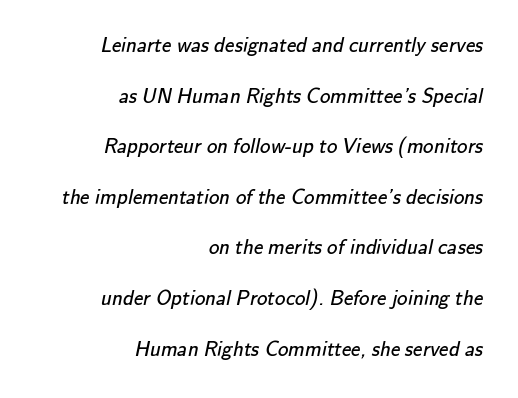
Q: Is the text bold? A: No.
Q: Is the text underlined? A: No.
Q: How is the paragraph aligned? A: Right-aligned.
Q: Is the spacing between letters normal or unusually wide? A: Normal.
Q: Is the spacing between lines tight, normal or loose? A: Loose.
